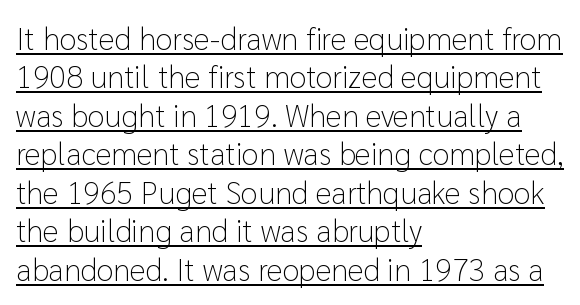
{"serif": "no", "italic": "no", "bold": "no", "weight": "light", "width": "normal", "stroke_contrast": "low", "x_height": "medium", "monospaced": "no", "underline": "yes", "align": "left", "line_spacing_ratio": 1.24, "letter_spacing": "normal", "letter_spacing_em": 0.0, "glyph_px": 31}
